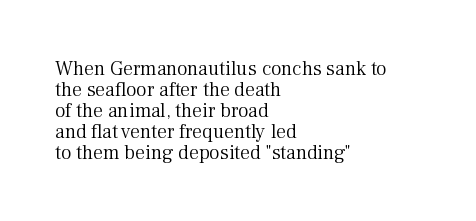
{"italic": "no", "bold": "no", "underline": "no", "align": "left", "line_spacing": "tight", "line_spacing_ratio": 1.05, "letter_spacing": "normal", "letter_spacing_em": 0.0, "glyph_px": 20}
